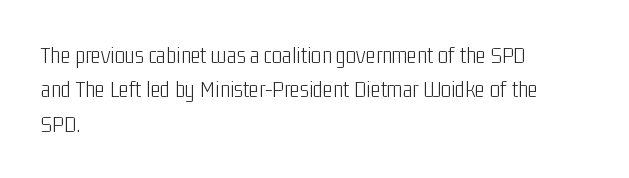
{"italic": "no", "bold": "no", "underline": "no", "align": "left", "line_spacing": "normal", "line_spacing_ratio": 1.43, "letter_spacing": "normal", "letter_spacing_em": 0.0, "glyph_px": 24}
